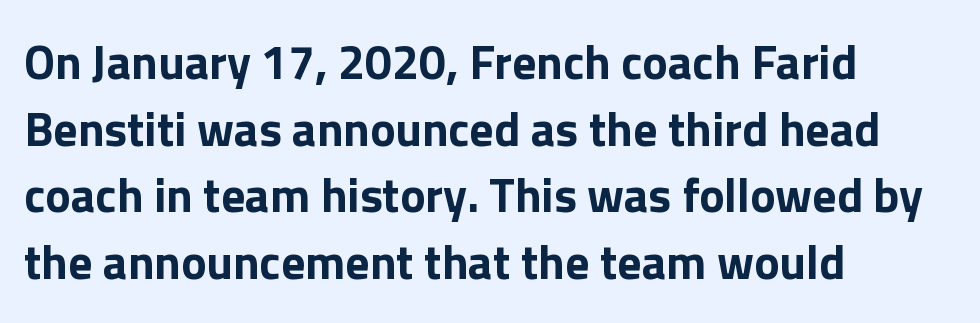
This sample has the flowing, uneven cadence of proportional lettering. Spacing between characters is what you'd get straight out of the box. The lines are quadded left. Designer's note — italics off, roman on. On the weight axis this lands at bold, roughly 700.
